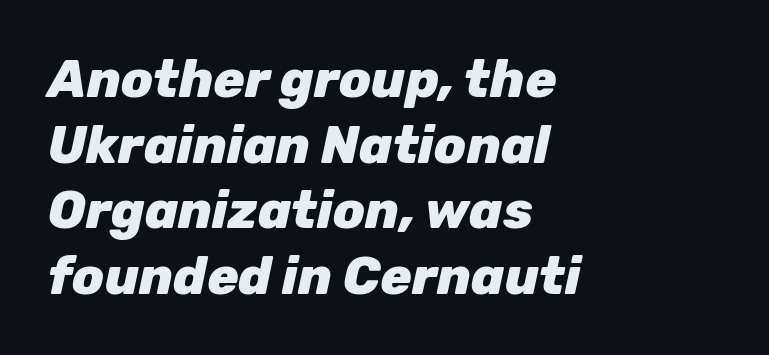
{"italic": "yes", "lean": "right", "slant_degrees": 12, "bold": "yes", "weight": "heavy", "width": "normal", "stroke_contrast": "low", "x_height": "medium", "monospaced": "no", "underline": "no", "align": "left", "line_spacing": "normal", "line_spacing_ratio": 1.26, "letter_spacing": "normal", "letter_spacing_em": 0.0, "glyph_px": 52}
